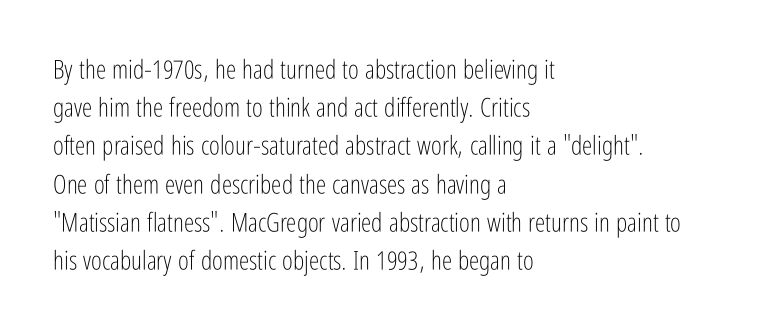
The image shows 26 px text type, upright; set left-aligned, normal line spacing (1.47x), normal letter spacing, not underlined.
